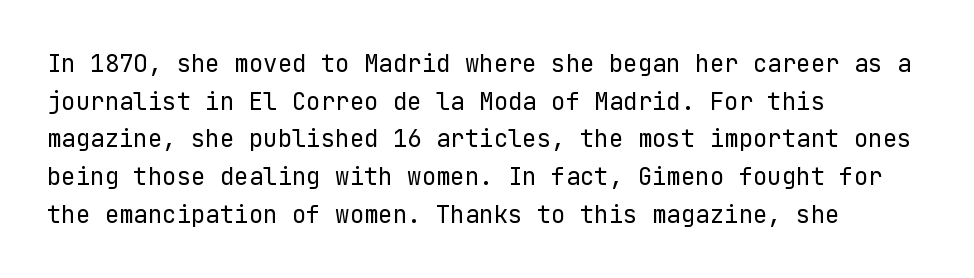
The image shows 24 px text type, upright; set left-aligned, normal line spacing (1.57x), normal letter spacing, not underlined.
